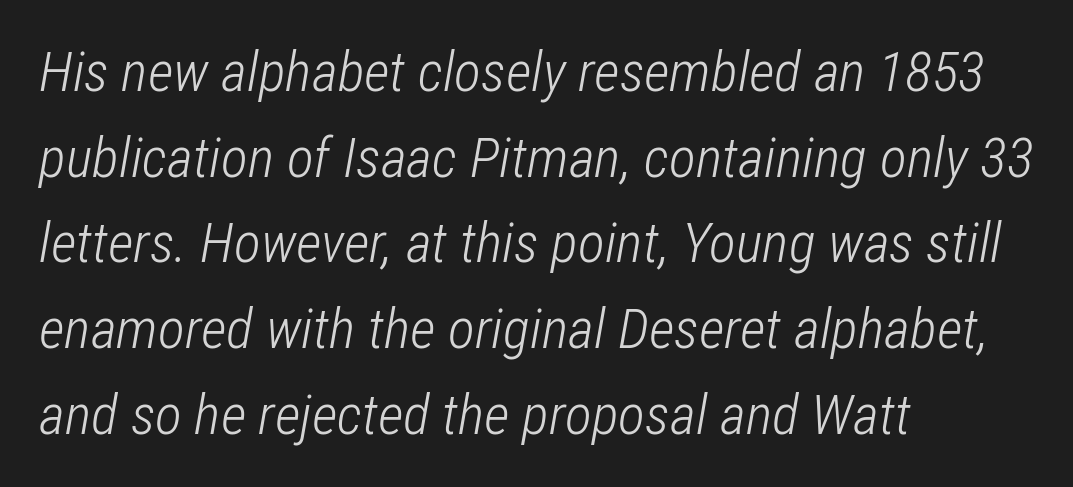
Q: Is the text bold? A: No.
Q: Is the text italic (slanted)? A: Yes, it leans right by about 12 degrees.
Q: Is the text underlined? A: No.
Q: How is the paragraph aligned? A: Left-aligned.
Q: Is the spacing between letters normal or unusually wide? A: Normal.
Q: Is the spacing between lines tight, normal or loose? A: Normal.
Q: Width (condensed, normal, or wide)? A: Condensed.
Q: Stroke contrast? A: Low.
Q: x-height? A: Medium.
Q: Monospaced? A: No.
